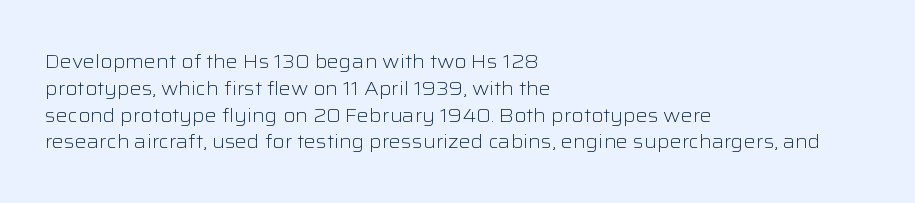
Unlike italic type, these characters show no tilt at all. Honestly, there is no underline to notice here at all. The ragged edge is on the right, which tells us the setting is flush left. Tracking here is standard; glyphs follow each other at the usual distance.
